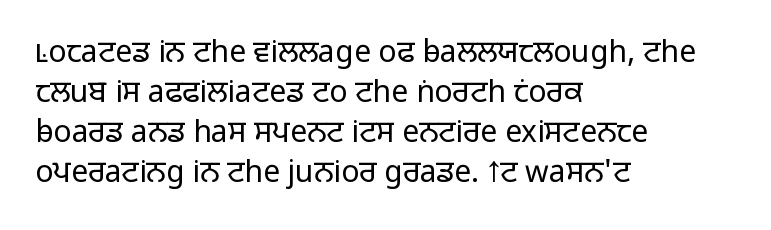
The image shows 30 px light sans-serif type, upright; set left-aligned, normal line spacing (1.33x), normal letter spacing, not underlined; low stroke contrast and a medium x-height.
